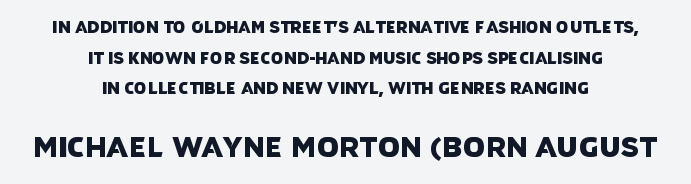
The designer gave the closing block more size than the opening block. Rule under the text: the space is simply empty. The designer dialed line spacing up above the default. This is sans-serif lettering, the kind often seen on screens and signage. The tracking reads as untouched default to a designer's eye.
